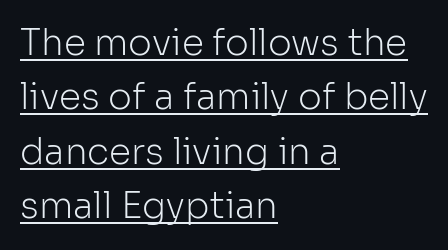
Q: Is the text bold? A: No.
Q: Is the text italic (slanted)? A: No, it is upright.
Q: Is the typeface a serif or a sans-serif typeface? A: Sans-serif.
Q: Is the text underlined? A: Yes.
Q: How is the paragraph aligned? A: Left-aligned.
Q: Is the spacing between letters normal or unusually wide? A: Normal.
Q: Is the spacing between lines tight, normal or loose? A: Normal.
Q: Width (condensed, normal, or wide)? A: Normal.
Q: Stroke contrast? A: Low.
Q: x-height? A: Medium.
Q: Monospaced? A: No.
